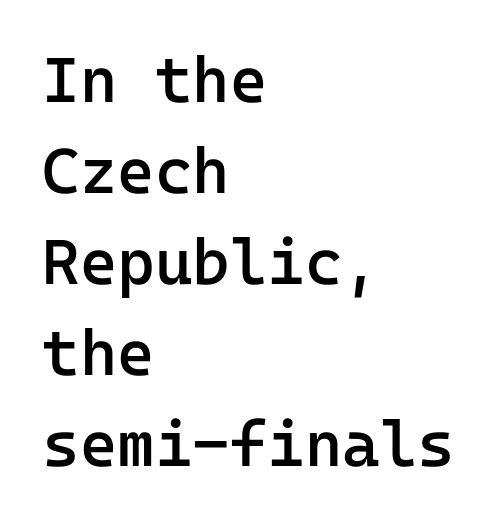
{"serif": "no", "italic": "no", "bold": "semi", "weight": "semibold", "width": "normal", "stroke_contrast": "low", "x_height": "medium", "monospaced": "yes", "underline": "no", "align": "left", "line_spacing": "normal", "line_spacing_ratio": 1.42, "letter_spacing": "normal", "letter_spacing_em": 0.0, "glyph_px": 64}
